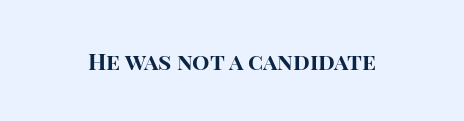
Notice how thick the strokes are: this is what a full bold looks like. In terms of letterspacing, this is plain default setting. The specimen omits any rule beneath the text block's lines. The lettering stays uniformly vertical, giving the passage a roman look.
